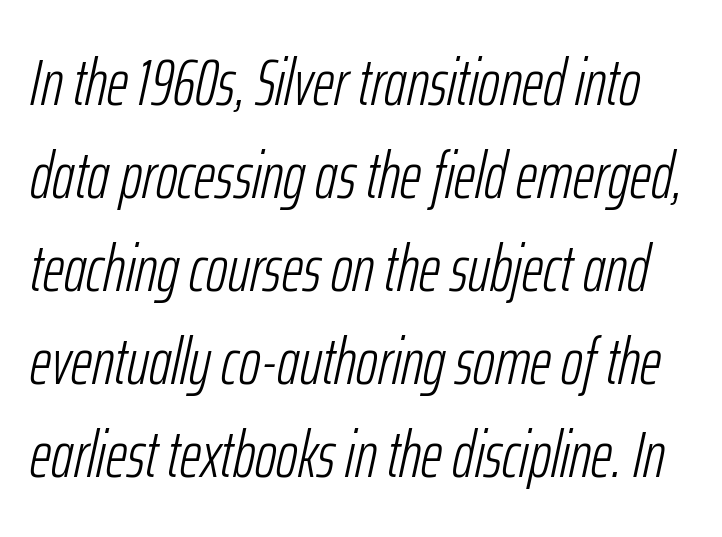
The image shows 66 px light, condensed type, italic (leaning right); set normal line spacing (1.41x), normal letter spacing, not underlined; low stroke contrast and a medium x-height.
